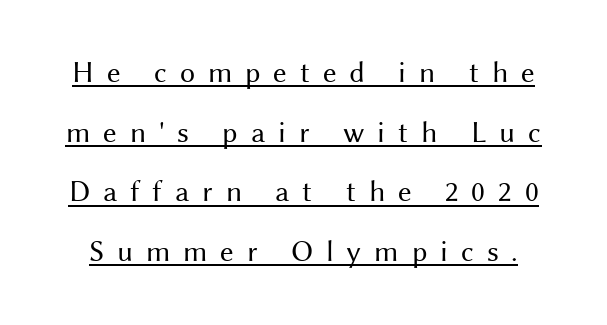
The vertical gap from one line to the next is large. Bold? No — there's no thickening of the strokes. You could not count columns in this text — the font is proportionally spaced. This is sans-serif lettering, the kind often seen on screens and signage. Words appear elongated and porous because spacing is wide. Emphasis is given by a line drawn under the lettering.
